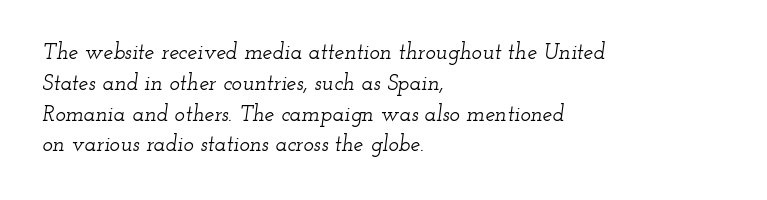
The space directly below the letters is spotless. The rendering uses a moderate line-height, typical for paragraphs. Notice how the stems are inclined rather than vertical — that's the hallmark of italics. Caption: multi-line text, flush left, ragged right. Students, note that the glyphs here touch the page at normal intervals.
